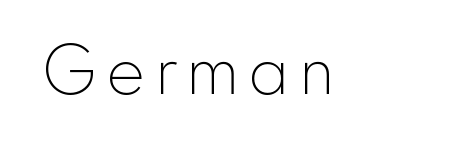
Q: Is the text bold? A: No.
Q: Is the text italic (slanted)? A: No, it is upright.
Q: Is the typeface a serif or a sans-serif typeface? A: Sans-serif.
Q: Is the text underlined? A: No.
Q: Width (condensed, normal, or wide)? A: Normal.
Q: x-height? A: Small.
Q: Monospaced? A: No.
